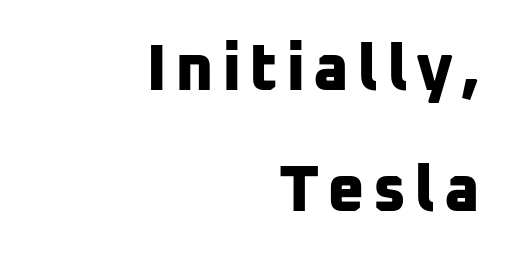
{"serif": "no", "bold": "yes", "weight": "bold", "width": "normal", "stroke_contrast": "low", "x_height": "medium", "monospaced": "no", "underline": "no", "align": "right", "line_spacing_ratio": 1.86, "glyph_px": 65}
